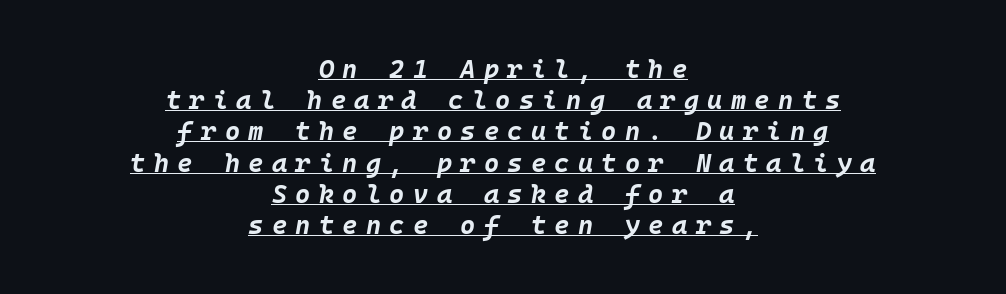
{"italic": "yes", "lean": "right", "slant_degrees": 10, "bold": "yes", "underline": "yes", "align": "center", "line_spacing_ratio": 1.2, "letter_spacing": "wide", "letter_spacing_em": 0.32, "glyph_px": 26}
